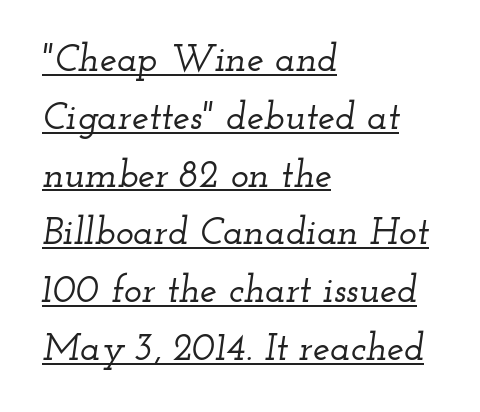
{"serif": "yes", "italic": "yes", "lean": "right", "slant_degrees": 12, "width": "wide", "stroke_contrast": "low", "x_height": "small", "monospaced": "no", "underline": "yes", "align": "left", "line_spacing": "normal", "line_spacing_ratio": 1.52, "letter_spacing": "normal", "letter_spacing_em": 0.0, "glyph_px": 38}
